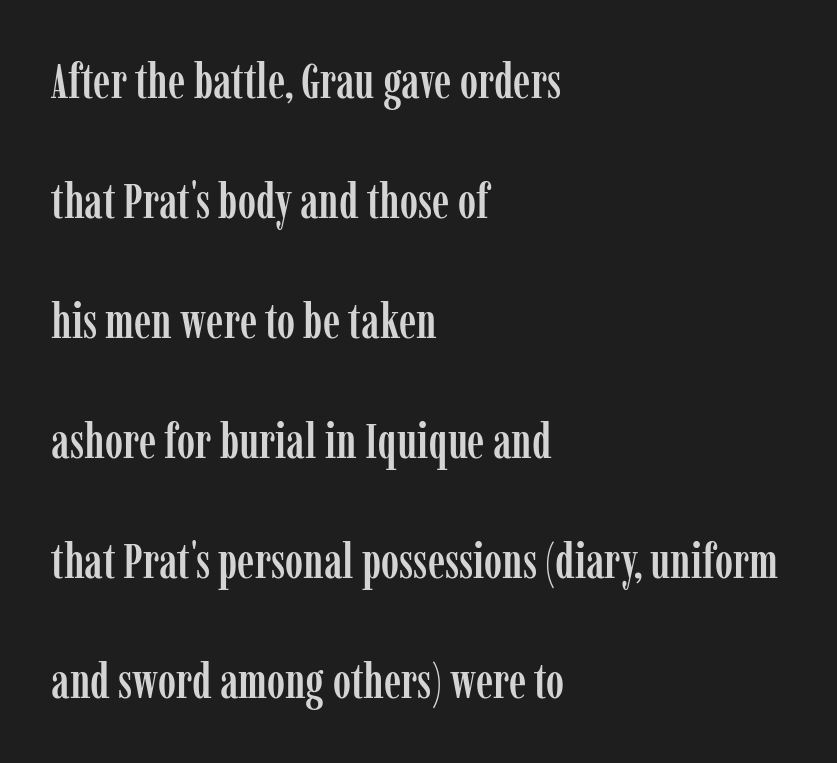
The typeface chosen for these lines features serifs. A typesetter would call this zero additional tracking. Think of a printed novel: that variable character pitch is what you see here. This is roman type, the default non-slanted kind.
